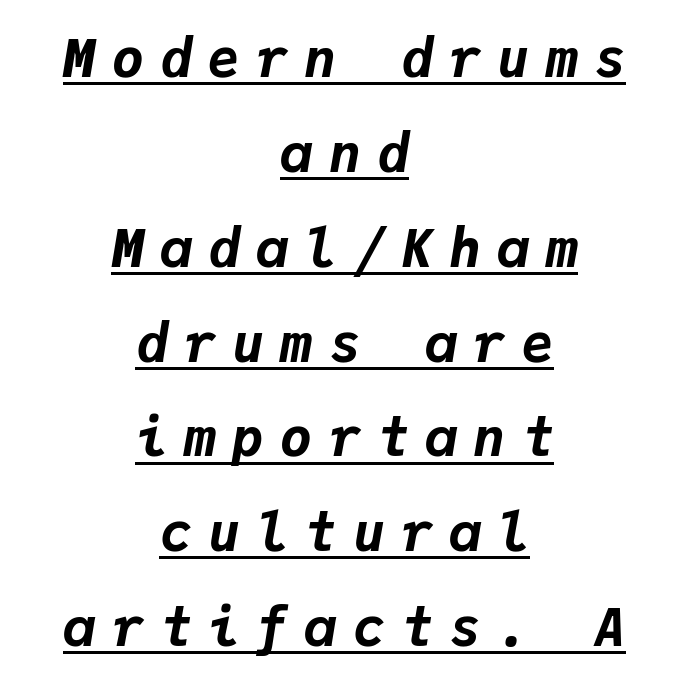
Q: Is the text bold? A: Yes.
Q: Is the text italic (slanted)? A: Yes, it leans right by about 9 degrees.
Q: Is the text underlined? A: Yes.
Q: How is the paragraph aligned? A: Centered.
Q: Is the spacing between letters normal or unusually wide? A: Unusually wide.
Q: Width (condensed, normal, or wide)? A: Normal.
Q: Stroke contrast? A: Low.
Q: x-height? A: Medium.
Q: Monospaced? A: Yes.
